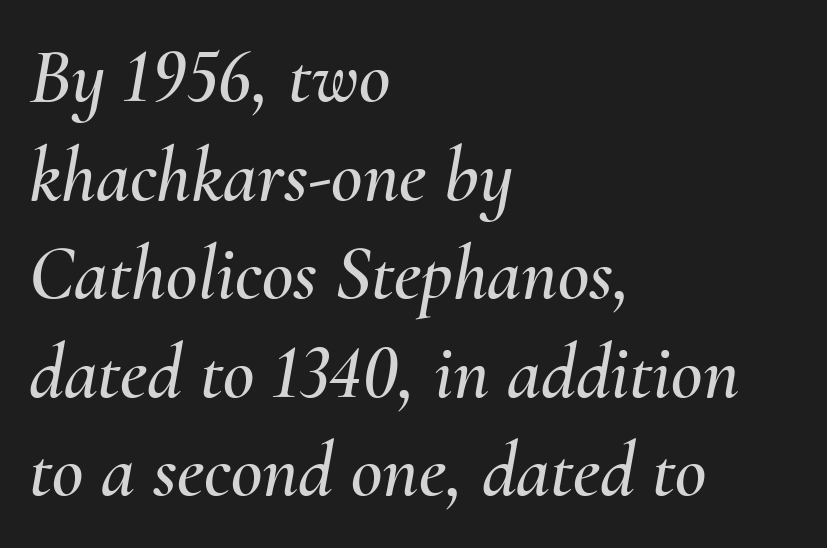
There's an unmistakable incline to the writing here. These lines are set flush left with a ragged right edge. The letterforms sit shoulder to shoulder at normal distance. Check the space under the baseline: it is left empty. Vertically, the passage feels balanced, rows spaced as you'd expect. Do the characters align in a grid? No, the font is proportional.
